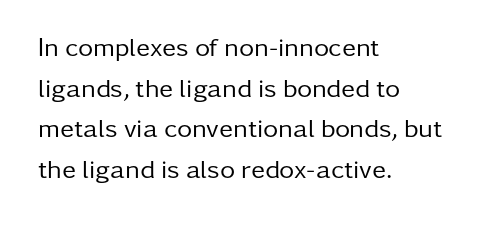
The image shows 26 px text type, upright; set left-aligned, normal line spacing (1.56x), normal letter spacing, not underlined.
